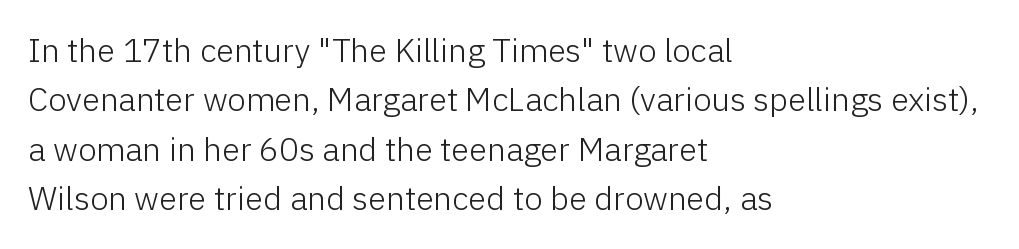
{"serif": "no", "italic": "no", "bold": "no", "weight": "light", "width": "normal", "stroke_contrast": "low", "x_height": "medium", "monospaced": "no", "underline": "no", "align": "left", "line_spacing": "normal", "line_spacing_ratio": 1.5, "letter_spacing": "normal", "letter_spacing_em": 0.0, "glyph_px": 33}
